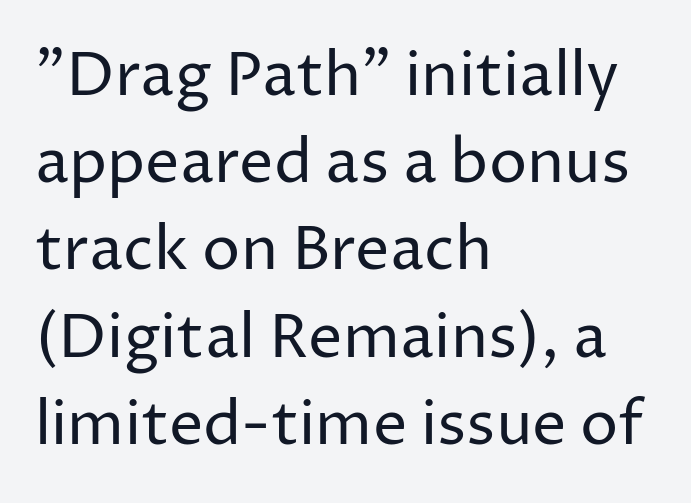
{"serif": "no", "italic": "no", "bold": "no", "weight": "regular", "width": "normal", "stroke_contrast": "low", "x_height": "medium", "monospaced": "no", "underline": "no", "align": "left", "line_spacing": "normal", "line_spacing_ratio": 1.43, "letter_spacing": "normal", "letter_spacing_em": 0.0, "glyph_px": 61}
